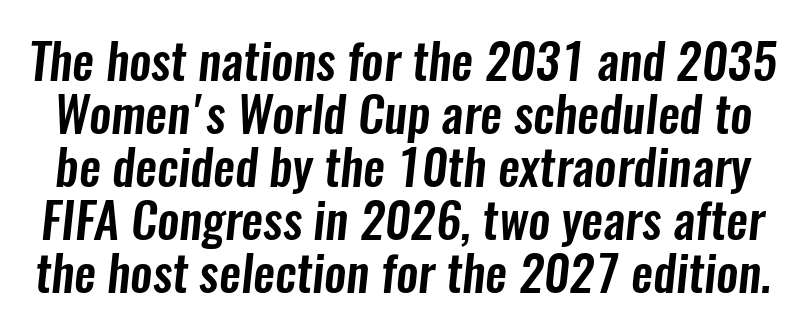
Q: Is the typeface a serif or a sans-serif typeface? A: Sans-serif.
Q: Is the text underlined? A: No.
Q: Is the spacing between letters normal or unusually wide? A: Normal.
Q: Is the spacing between lines tight, normal or loose? A: Tight.
Q: Width (condensed, normal, or wide)? A: Condensed.
Q: Stroke contrast? A: Low.
Q: x-height? A: Medium.
Q: Monospaced? A: No.
